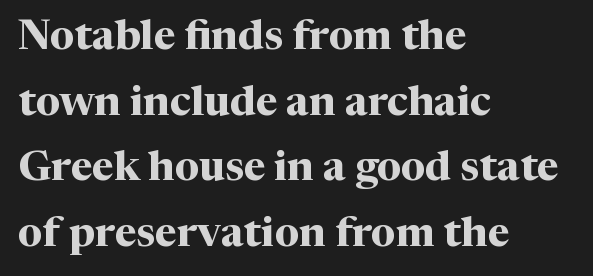
Q: Is the text bold? A: Yes.
Q: Is the text italic (slanted)? A: No, it is upright.
Q: Is the typeface a serif or a sans-serif typeface? A: Serif.
Q: Is the text underlined? A: No.
Q: How is the paragraph aligned? A: Left-aligned.
Q: Is the spacing between letters normal or unusually wide? A: Normal.
Q: Is the spacing between lines tight, normal or loose? A: Normal.
Q: Width (condensed, normal, or wide)? A: Normal.
Q: Stroke contrast? A: Medium.
Q: x-height? A: Medium.
Q: Monospaced? A: No.
